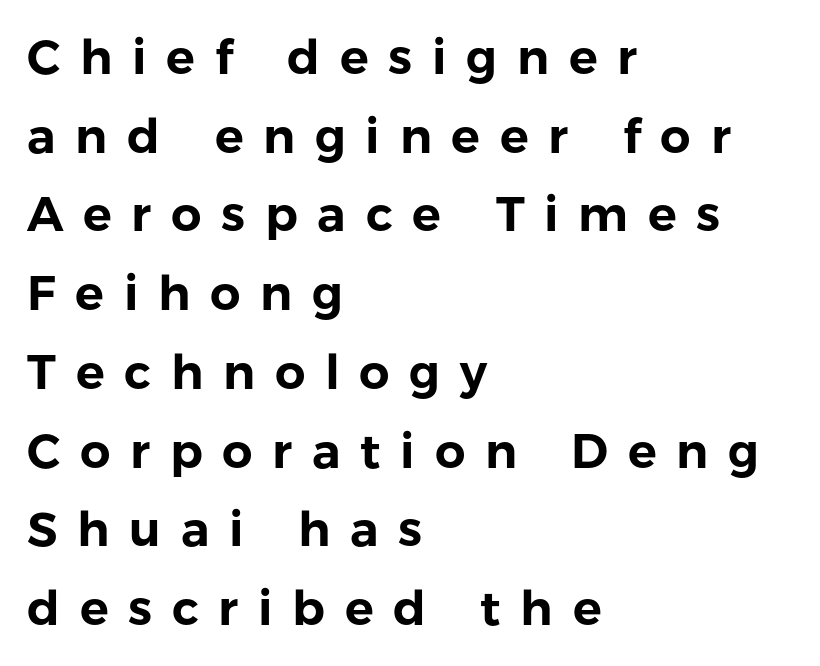
The image shows 48 px sans-serif type, upright; set left-aligned, normal line spacing (1.64x), unusually wide letter spacing (+0.41 em), not underlined; low stroke contrast and a medium x-height.
